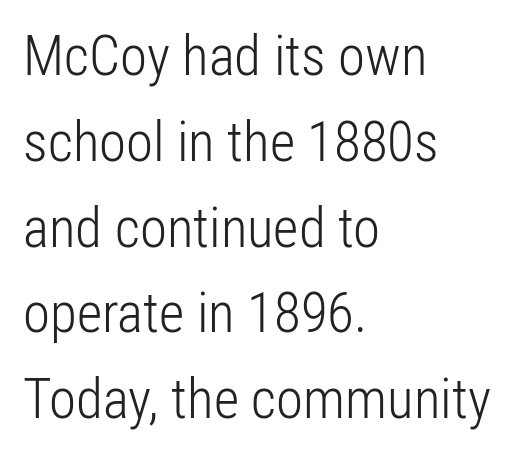
The image shows 55 px light, condensed sans-serif type, upright; set left-aligned, normal line spacing (1.56x), normal letter spacing, not underlined; low stroke contrast and a medium x-height.
